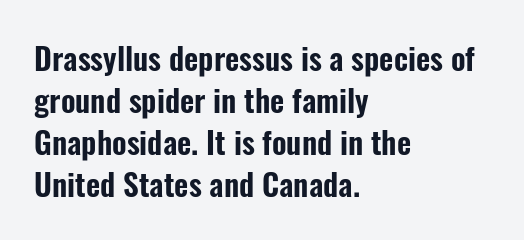
The lines in this sample share a left origin and differ only in where they stop. Check where the strokes stop: nothing finishes them off — pure sans. No extra tracking has been applied to these lines. This sample uses an upright cut, with every glyph sitting square on the baseline.
